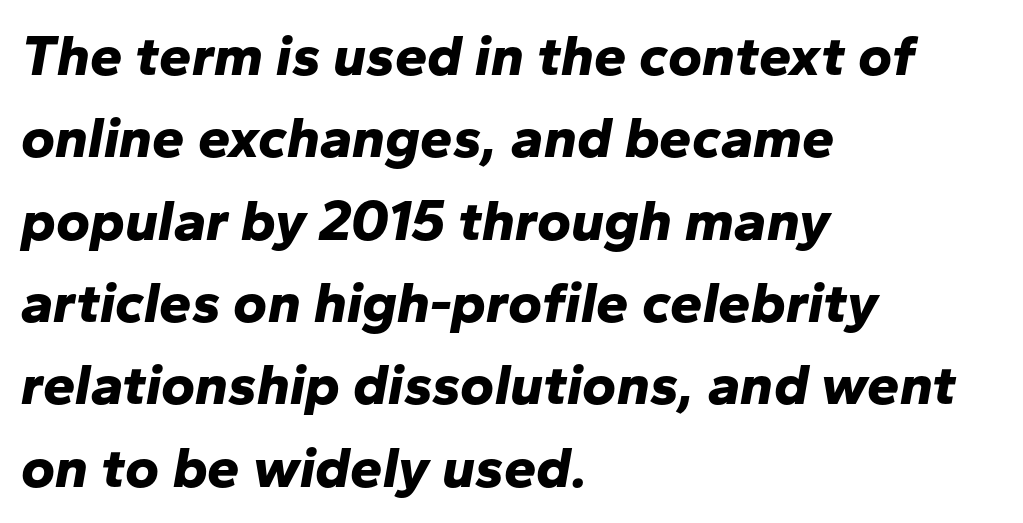
The image shows 58 px bold type, italic (leaning right); set left-aligned, normal line spacing (1.42x), normal letter spacing, not underlined; low stroke contrast and a medium x-height.
